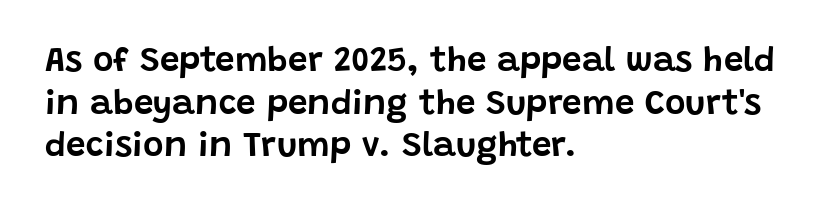
Q: Is the text italic (slanted)? A: No, it is upright.
Q: Is the typeface a serif or a sans-serif typeface? A: Sans-serif.
Q: Is the text underlined? A: No.
Q: How is the paragraph aligned? A: Left-aligned.
Q: Is the spacing between letters normal or unusually wide? A: Normal.
Q: Width (condensed, normal, or wide)? A: Normal.
Q: Stroke contrast? A: Low.
Q: x-height? A: Large.
Q: Monospaced? A: No.
